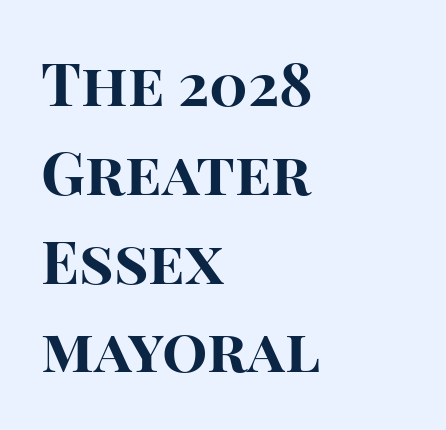
Characters follow at the spacing the type designer built in. The passage shown is typeset with a sans-serif family. The typography opts for an upright posture over an oblique one. Check the space under the baseline: it is left empty.
